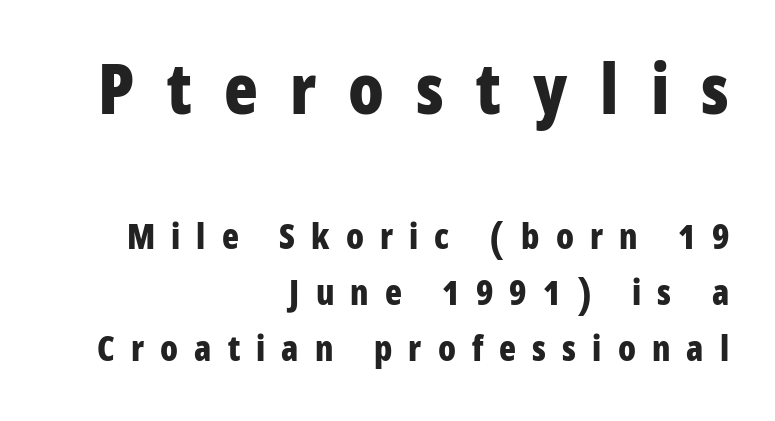
The image shows 70 px bold, condensed sans-serif type, upright; set right-aligned, normal line spacing (1.6x), unusually wide letter spacing (+0.46 em), not underlined; the first (top) block is 2.0x larger; low stroke contrast and a large x-height.
